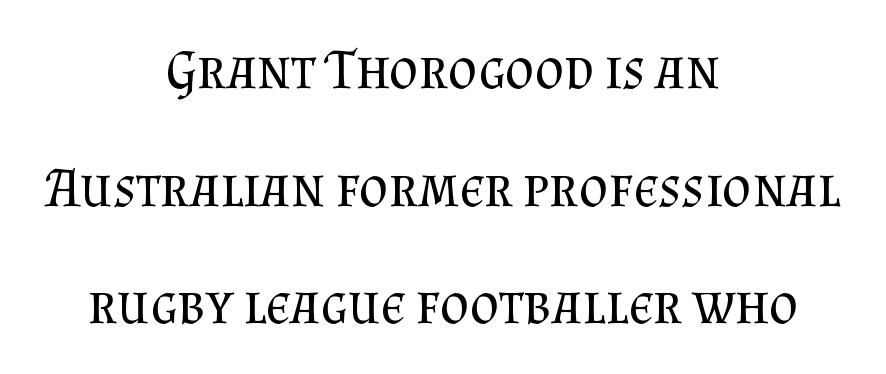
Q: Is the text bold? A: No.
Q: Is the text italic (slanted)? A: No, it is upright.
Q: Is the typeface a serif or a sans-serif typeface? A: Serif.
Q: Is the text underlined? A: No.
Q: How is the paragraph aligned? A: Centered.
Q: Is the spacing between letters normal or unusually wide? A: Normal.
Q: Is the spacing between lines tight, normal or loose? A: Loose.
Q: Width (condensed, normal, or wide)? A: Normal.
Q: Stroke contrast? A: Medium.
Q: x-height? A: Small.
Q: Monospaced? A: No.
